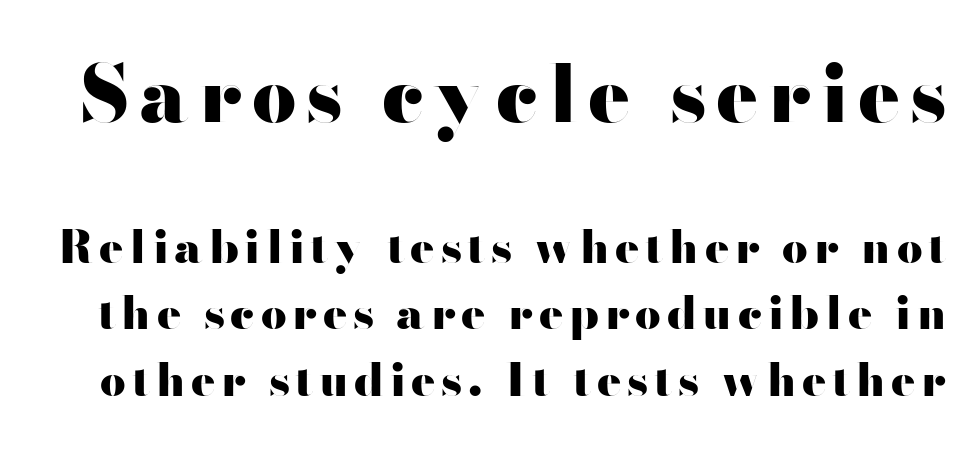
The image shows 78 px heavy, wide type, upright; set normal line spacing (1.48x), not underlined; the first (top) block is 1.73x larger; high stroke contrast and a small x-height.
